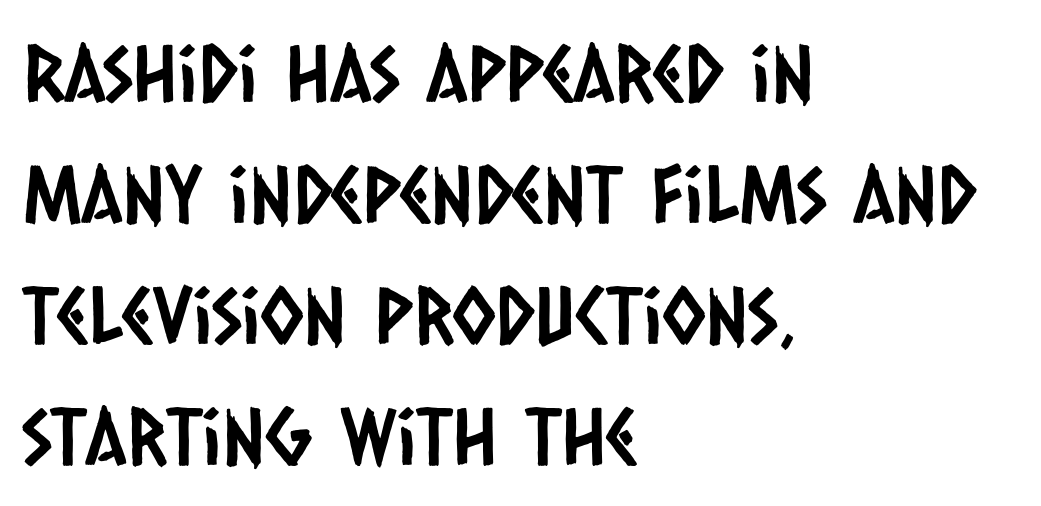
{"serif": "no", "width": "condensed", "stroke_contrast": "low", "x_height": "large", "monospaced": "no", "underline": "no", "align": "left", "line_spacing": "normal", "line_spacing_ratio": 1.53, "letter_spacing": "normal", "letter_spacing_em": 0.0, "glyph_px": 79}
